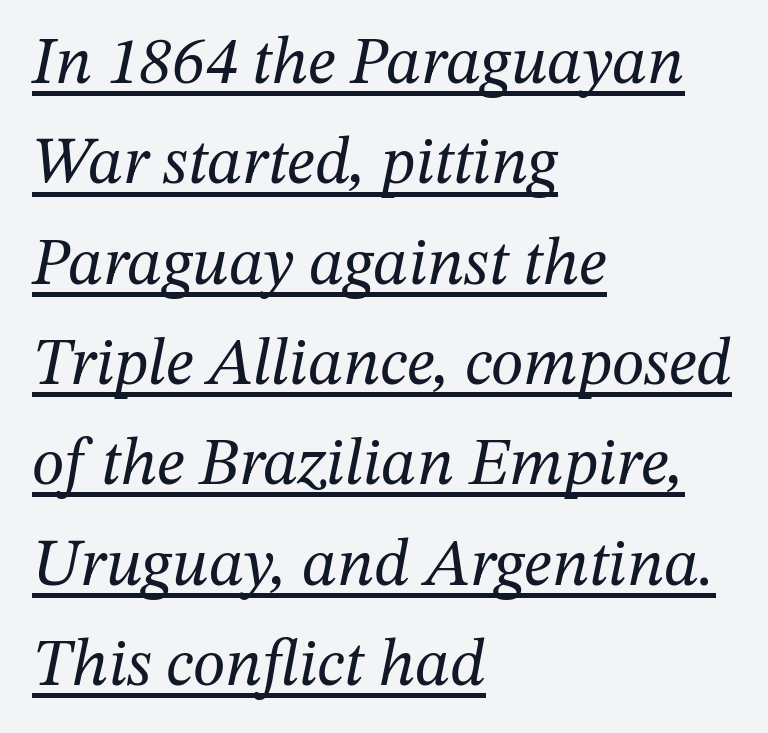
A typesetter would mark this as italic. Regarding leading, the lines here are spaced in the standard way. The lines in this sample share a left origin and differ only in where they stop. Default kerning and tracking; the words read as compact shapes. Emphasis is given by a line drawn under the lettering. Heft: none added — not bold.
